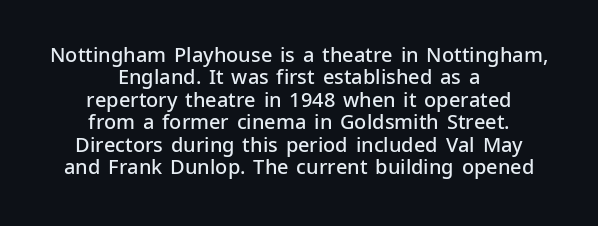
The image shows 20 px text type, upright; set centered, tight line spacing (1.12x), normal letter spacing, not underlined.
